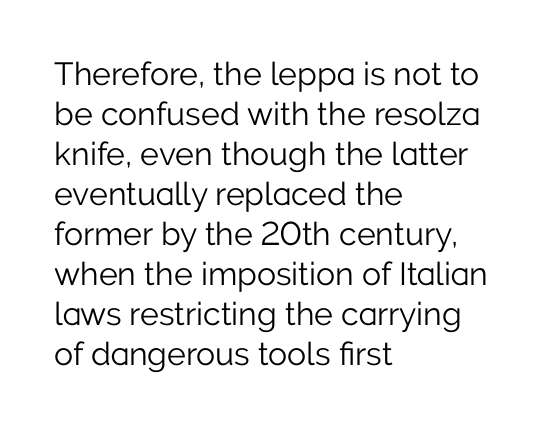
{"serif": "no", "italic": "no", "bold": "no", "weight": "light", "width": "normal", "stroke_contrast": "low", "x_height": "medium", "monospaced": "no", "underline": "no", "align": "left", "line_spacing": "normal", "line_spacing_ratio": 1.25, "letter_spacing": "normal", "letter_spacing_em": 0.0, "glyph_px": 32}
